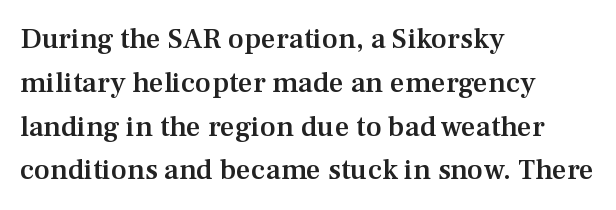
Compared with a centered layout, this one pins lines to the left instead. This block has exactly the height ordinary leading produces. These lines are rendered in a variable-pitch font. Nothing unusual about the tracking: characters are spaced as the font intends.
